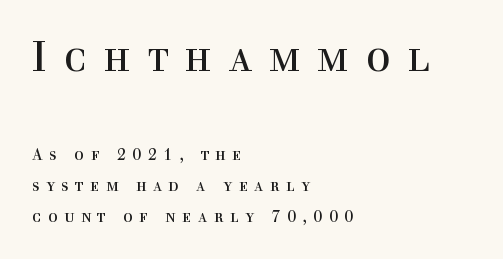
Q: Is the text bold? A: No.
Q: Is the text italic (slanted)? A: No, it is upright.
Q: Is the typeface a serif or a sans-serif typeface? A: Serif.
Q: Is the text underlined? A: No.
Q: How is the paragraph aligned? A: Left-aligned.
Q: Is the spacing between letters normal or unusually wide? A: Unusually wide.
Q: Is the spacing between lines tight, normal or loose? A: Loose.
Q: Which block of text is set in a larger size, the first (top) or the second (bottom)? A: The first (top) one.
Q: Width (condensed, normal, or wide)? A: Normal.
Q: x-height? A: Medium.
Q: Monospaced? A: No.
